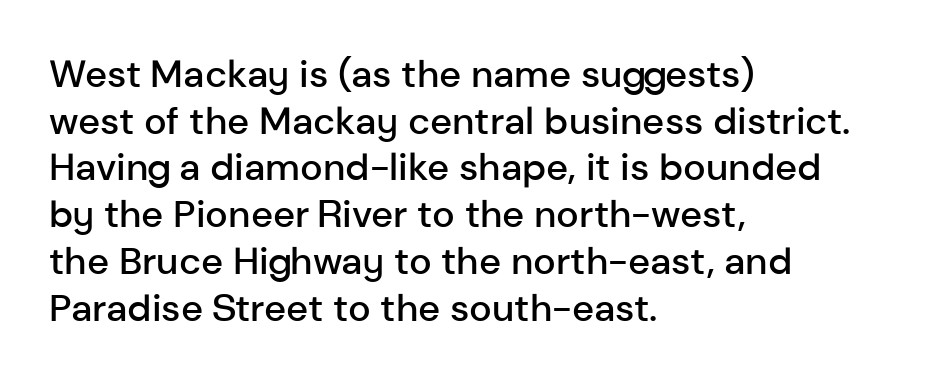
A sans-serif font was chosen for this passage. Firm but not heavy-handed strokes: this text is semibold. Anything drawn beneath the words? Only blank space. How are the letters spaced? Ordinarily, with no added tracking. Line starts are locked; line ends wander. Style check: upright.
